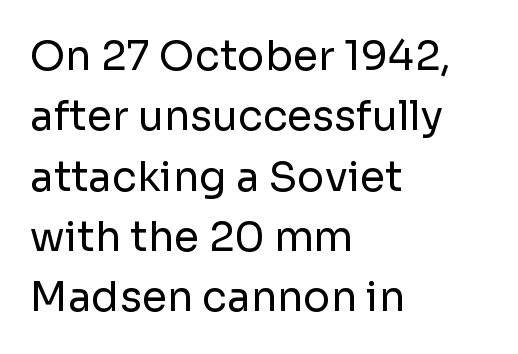
The image shows 41 px regular-weight sans-serif type, upright; set left-aligned, normal line spacing (1.47x), normal letter spacing, not underlined; low stroke contrast and a medium x-height.
